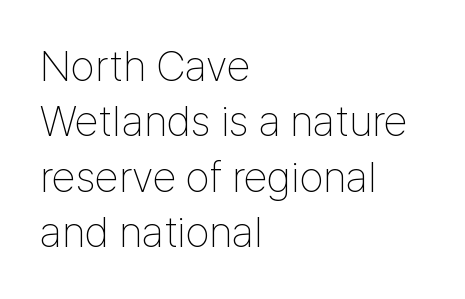
{"serif": "no", "italic": "no", "bold": "no", "weight": "thin", "width": "condensed", "stroke_contrast": "low", "x_height": "medium", "monospaced": "no", "underline": "no", "align": "left", "line_spacing": "normal", "line_spacing_ratio": 1.29, "letter_spacing": "normal", "letter_spacing_em": 0.0, "glyph_px": 43}
